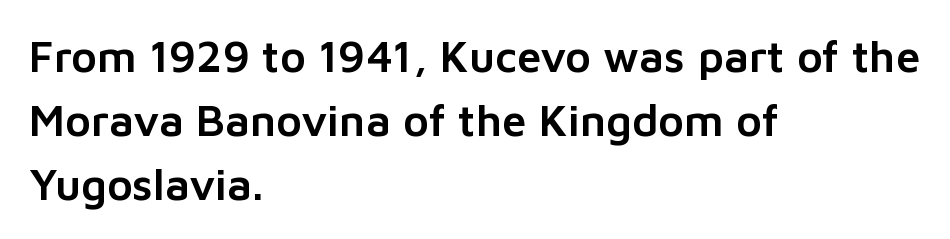
Is this a fixed-width face? No — the glyphs have proportional, varying widths. Vertical strokes here are truly vertical. Which margin do the lines hug? The left one — the right edge is uneven. Notice how descenders clear the ascenders below comfortably — that's standard leading. How are the letters spaced? Ordinarily, with no added tracking.
